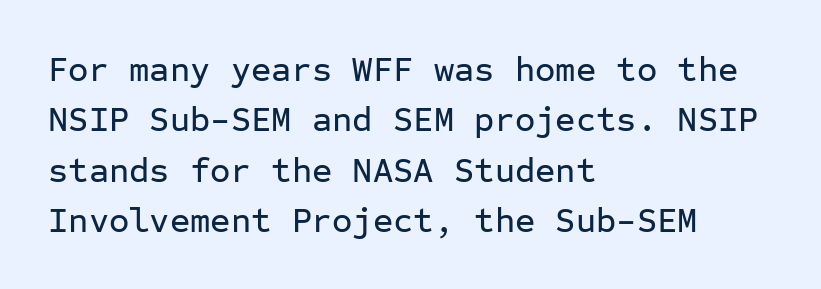
Typographically, this falls in the sans-serif category. In terms of leading, this rendering sits right in the middle. The paragraph has a hard left edge and a soft right edge. Is the letter spacing exaggerated? No — it looks like the ordinary default. This rendering features lettering with no underline. The specimen reads as upright at a glance.
